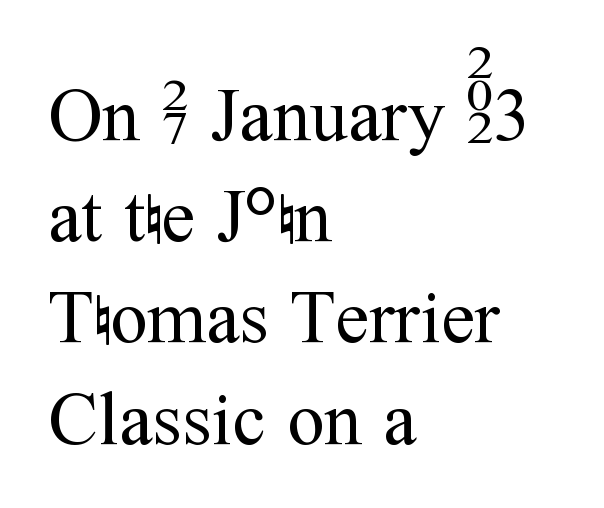
The image shows 75 px regular-weight serif type, upright; set left-aligned, normal line spacing (1.35x), normal letter spacing, not underlined; medium stroke contrast and a medium x-height.
